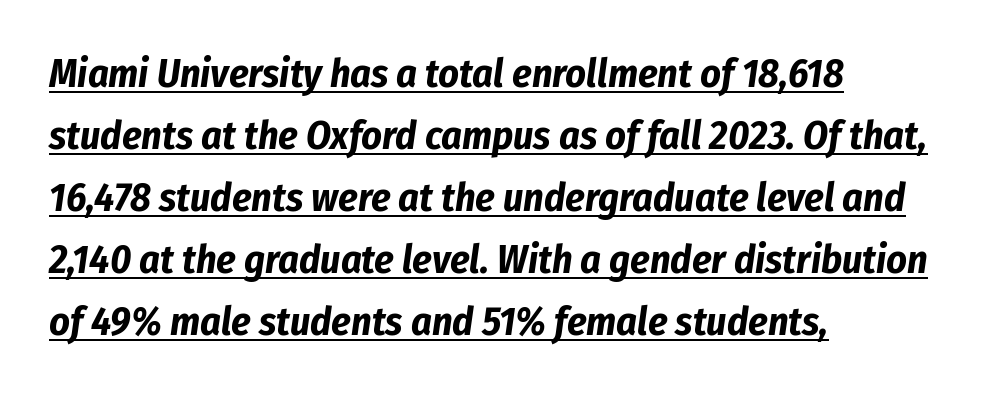
The image shows 40 px bold, condensed type, italic (leaning right); set left-aligned, normal line spacing (1.55x), normal letter spacing, underlined; low stroke contrast and a medium x-height.
